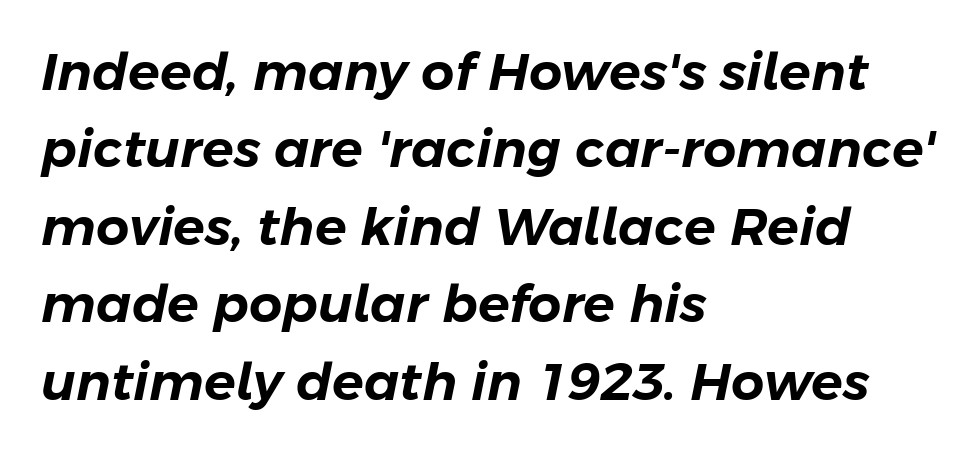
{"italic": "yes", "lean": "right", "slant_degrees": 11, "width": "normal", "stroke_contrast": "low", "x_height": "medium", "monospaced": "no", "underline": "no", "align": "left", "line_spacing": "normal", "line_spacing_ratio": 1.49, "letter_spacing": "normal", "letter_spacing_em": 0.0, "glyph_px": 52}
